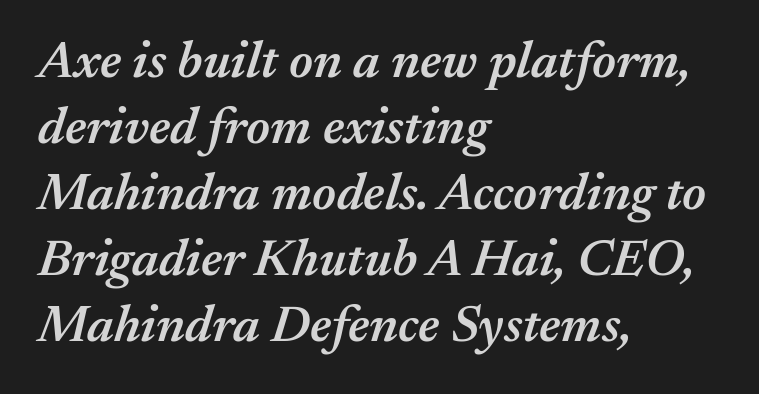
The image shows 52 px semibold type, italic (leaning right); set left-aligned, normal line spacing (1.27x), normal letter spacing, not underlined; medium stroke contrast and a medium x-height.
